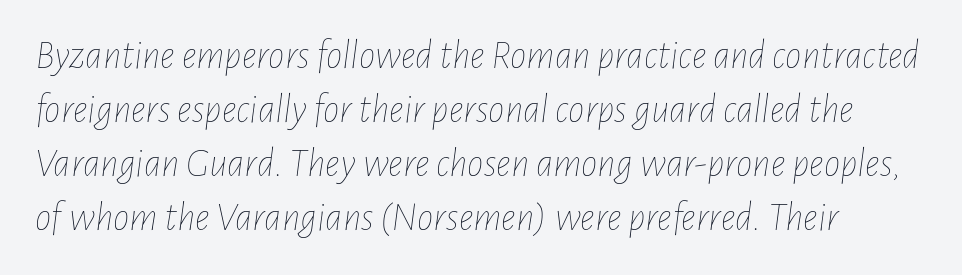
The typeface has the unassuming heft of standard copy or less. Glyph-to-glyph distance matches everyday printed text. This block has exactly the height ordinary leading produces. Only glyphs here, with clear space below each row. Looks like regular typesetting: each glyph gets only the width it needs. Emphasis-style slanted type is in use.
